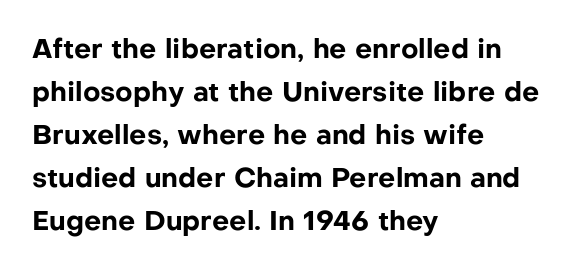
Q: Is the text bold? A: Yes.
Q: Is the text italic (slanted)? A: No, it is upright.
Q: Is the text underlined? A: No.
Q: How is the paragraph aligned? A: Left-aligned.
Q: Is the spacing between letters normal or unusually wide? A: Normal.
Q: Is the spacing between lines tight, normal or loose? A: Normal.
